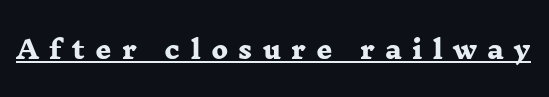
The image shows 25 px bold type; set unusually wide letter spacing (+0.41 em), underlined.
